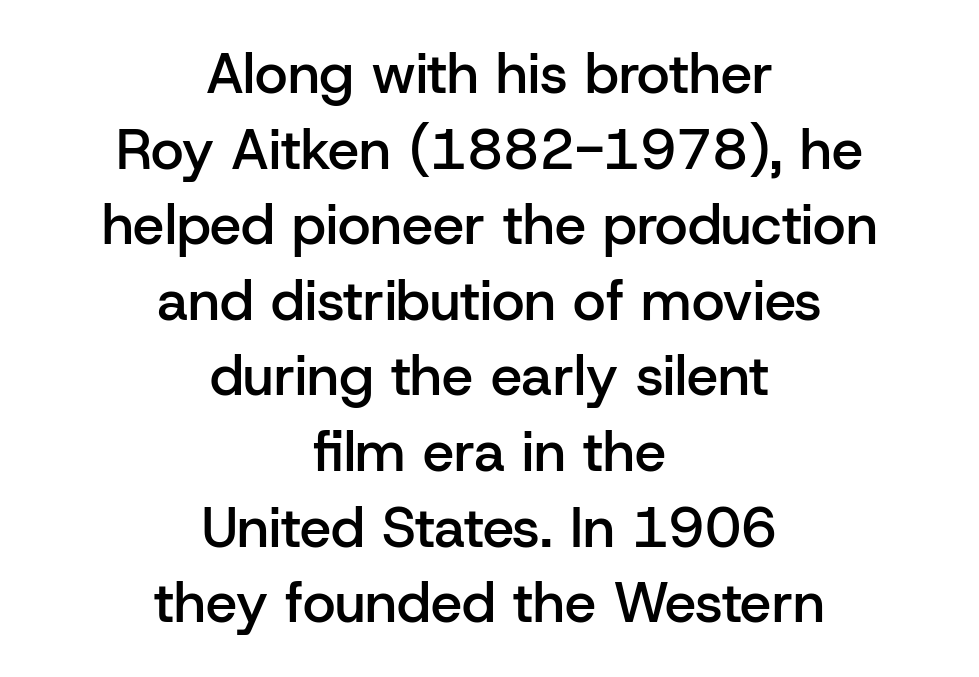
This is moderately heavy type, rendered in semibold. Look at the bottom of the vertical strokes: they stop flat, with no serifs. Summary of vertical rhythm: regular, with standard interline spacing. Think of a printed novel: that variable character pitch is what you see here. Ascenders rise straight up at ninety degrees. Look at the tracking — it's just the regular setting, nothing added.
